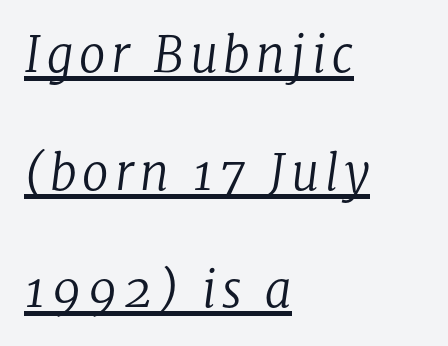
{"serif": "yes", "italic": "yes", "lean": "right", "slant_degrees": 8, "bold": "no", "weight": "regular", "width": "normal", "stroke_contrast": "low", "x_height": "medium", "monospaced": "no", "underline": "yes", "align": "left", "line_spacing": "loose", "line_spacing_ratio": 2.45, "glyph_px": 48}
